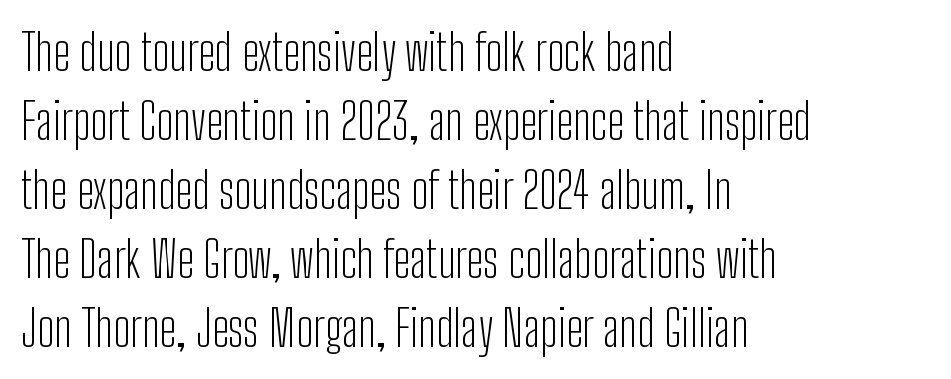
The image shows 50 px light, condensed sans-serif type, upright; set left-aligned, normal line spacing (1.38x), normal letter spacing, not underlined; low stroke contrast and a medium x-height.
